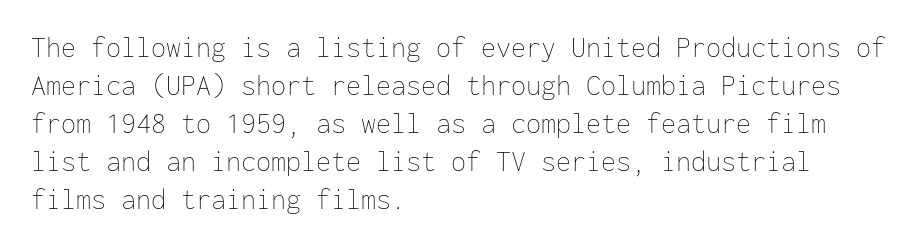
Q: Is the text bold? A: No.
Q: Is the text italic (slanted)? A: No, it is upright.
Q: Is the text underlined? A: No.
Q: How is the paragraph aligned? A: Left-aligned.
Q: Is the spacing between letters normal or unusually wide? A: Normal.
Q: Is the spacing between lines tight, normal or loose? A: Normal.
Q: Width (condensed, normal, or wide)? A: Normal.
Q: Stroke contrast? A: Low.
Q: x-height? A: Medium.
Q: Monospaced? A: Yes.
